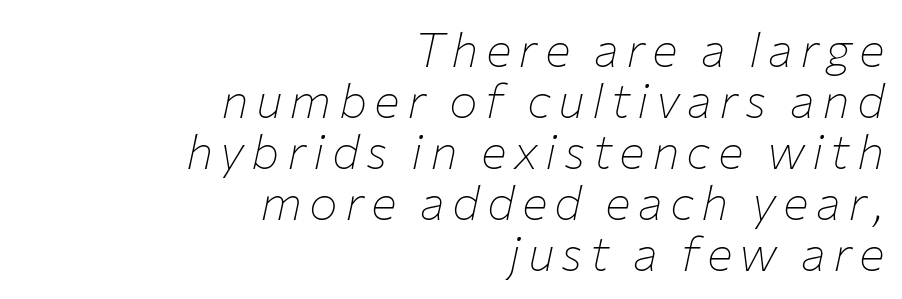
{"italic": "yes", "lean": "right", "slant_degrees": 12, "bold": "no", "weight": "thin", "width": "normal", "stroke_contrast": "low", "x_height": "medium", "monospaced": "no", "underline": "no", "align": "right", "line_spacing": "tight", "line_spacing_ratio": 1.06, "glyph_px": 48}
